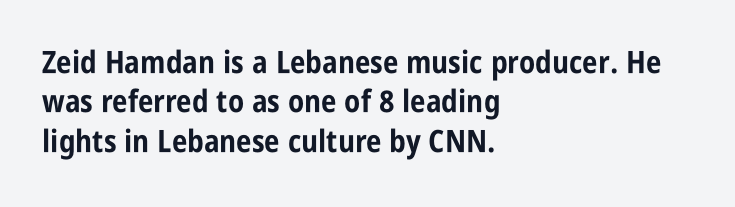
The image shows 31 px bold, condensed sans-serif type, upright; set left-aligned, normal line spacing (1.27x), normal letter spacing, not underlined; low stroke contrast and a large x-height.
